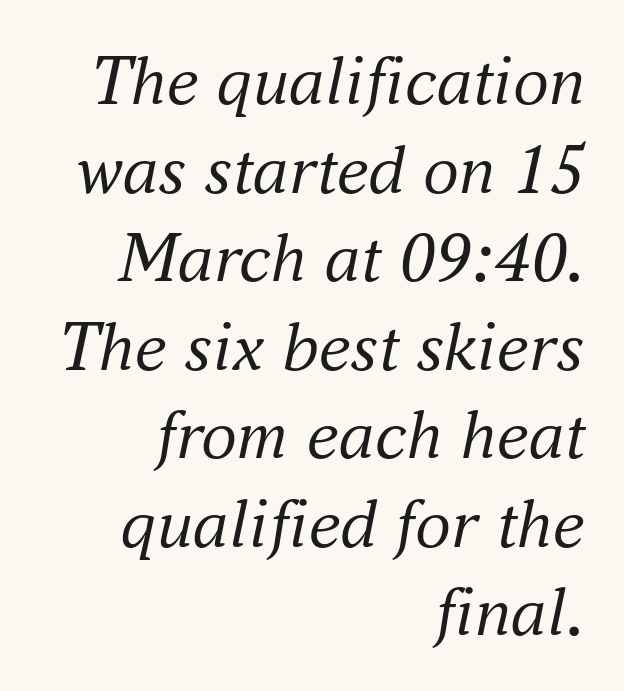
{"serif": "yes", "italic": "yes", "lean": "right", "slant_degrees": 16, "bold": "no", "weight": "regular", "width": "normal", "stroke_contrast": "medium", "x_height": "small", "monospaced": "no", "underline": "no", "align": "right", "line_spacing_ratio": 1.23, "letter_spacing": "normal", "letter_spacing_em": 0.0, "glyph_px": 72}
